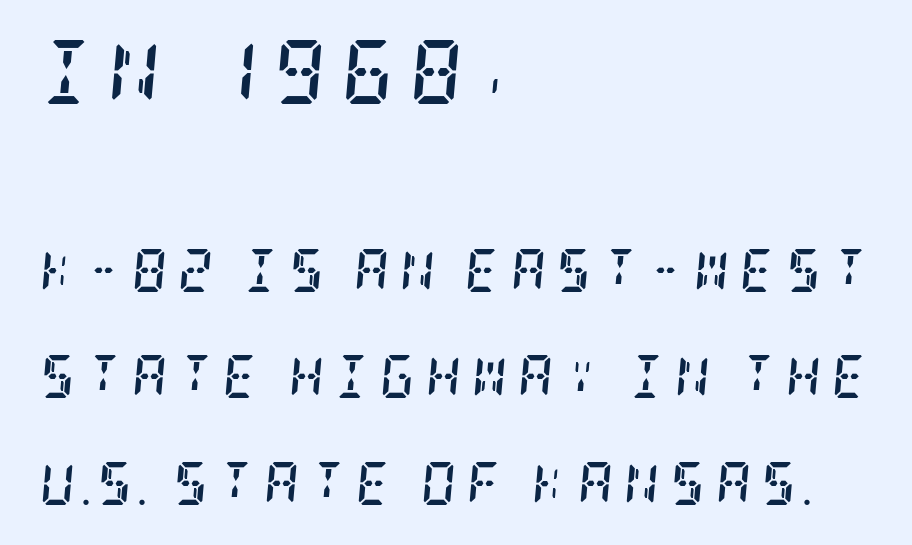
The emphasis by scale lands on block number one, above. This rendering features lettering with no underline. A great deal of white space separates one row of letters from the next. Caption: bold face, heavy strokes. Here the glyphs are tracked loosely, breaking word shapes into spaced letters.
